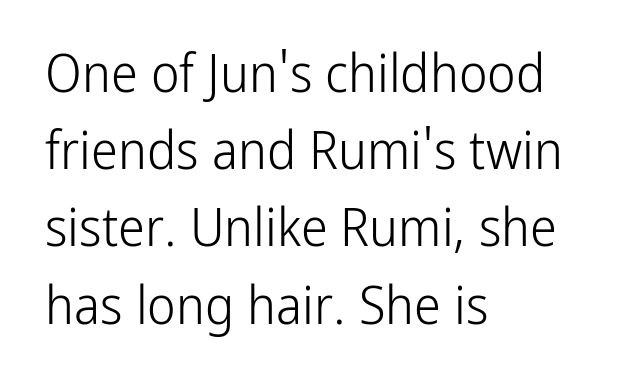
The image shows 54 px light, condensed sans-serif type, upright; set left-aligned, normal line spacing (1.43x), normal letter spacing, not underlined; low stroke contrast and a medium x-height.
